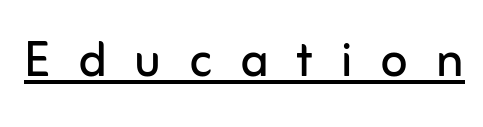
Q: Is the text bold? A: No.
Q: Is the text italic (slanted)? A: No, it is upright.
Q: Is the typeface a serif or a sans-serif typeface? A: Sans-serif.
Q: Is the text underlined? A: Yes.
Q: Is the spacing between letters normal or unusually wide? A: Unusually wide.
Q: Width (condensed, normal, or wide)? A: Normal.
Q: Stroke contrast? A: Low.
Q: x-height? A: Medium.
Q: Monospaced? A: No.
